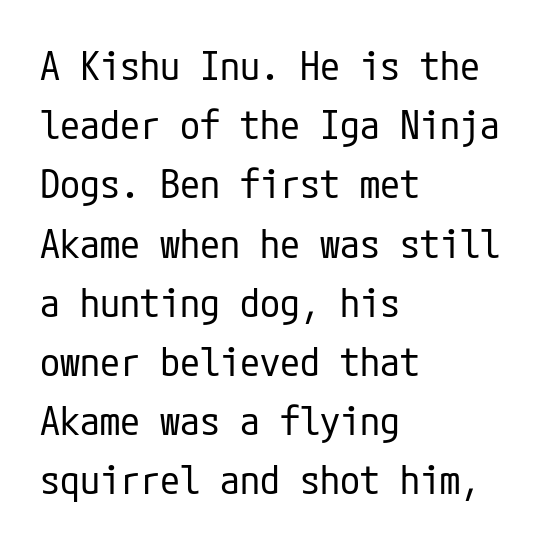
{"serif": "no", "italic": "no", "bold": "no", "weight": "regular", "width": "condensed", "stroke_contrast": "low", "x_height": "medium", "underline": "no", "align": "left", "line_spacing": "normal", "line_spacing_ratio": 1.48, "letter_spacing": "normal", "letter_spacing_em": 0.0, "glyph_px": 40}
